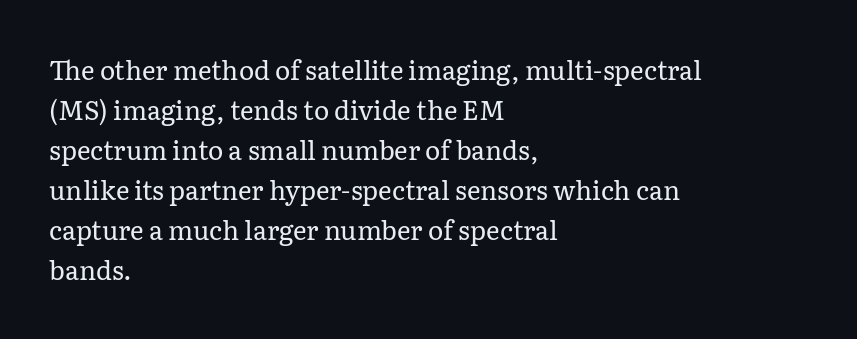
Descender tails drop into unmarked territory. Stroke mass is kept to a normal reading level or below. Default kerning and tracking; the words read as compact shapes. Teacher's note: observe the even left margin — that is flush-left alignment.
